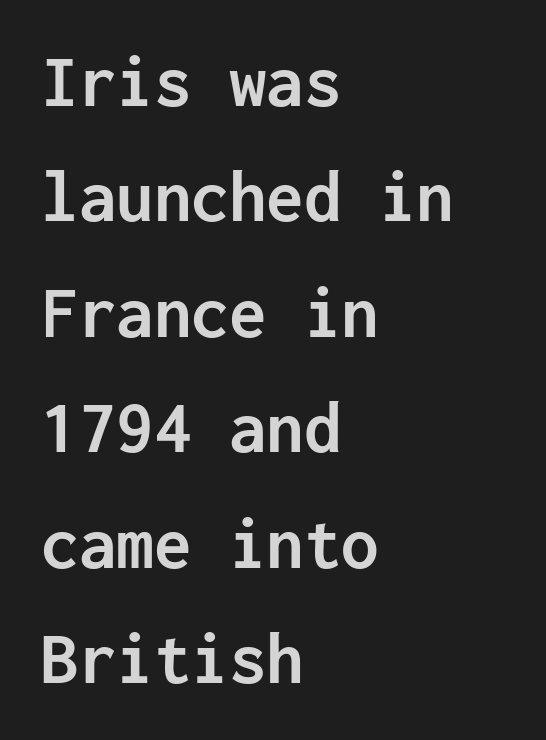
Q: Is the text bold? A: Yes.
Q: Is the text italic (slanted)? A: No, it is upright.
Q: Is the typeface a serif or a sans-serif typeface? A: Sans-serif.
Q: Is the text underlined? A: No.
Q: How is the paragraph aligned? A: Left-aligned.
Q: Is the spacing between letters normal or unusually wide? A: Normal.
Q: Is the spacing between lines tight, normal or loose? A: Normal.
Q: Width (condensed, normal, or wide)? A: Normal.
Q: Stroke contrast? A: Low.
Q: x-height? A: Medium.
Q: Monospaced? A: Yes.
